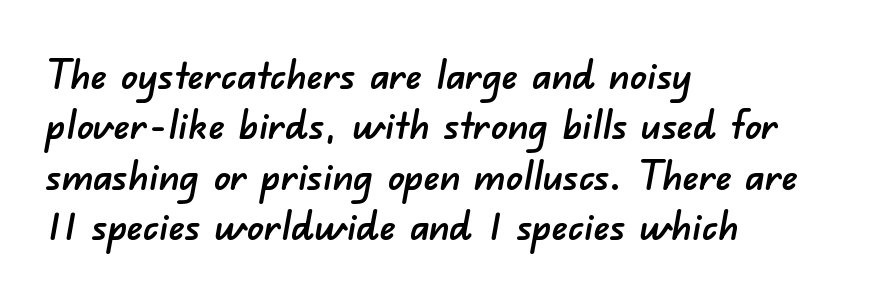
{"serif": "no", "width": "normal", "stroke_contrast": "low", "x_height": "small", "monospaced": "no", "underline": "no", "align": "left", "line_spacing_ratio": 1.23, "letter_spacing": "normal", "letter_spacing_em": 0.0, "glyph_px": 41}
